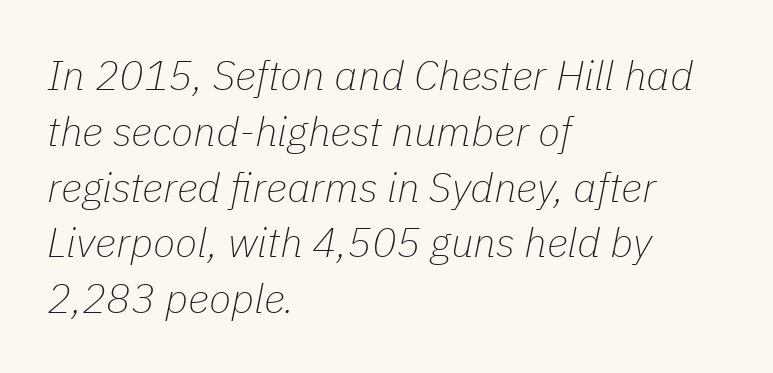
Layout note: lines flush left. Varying glyph widths throughout — classic text-font behaviour. The glyphs look as if they've been sheared to an angle. Between one letter and the next there's only the usual sliver of space. The strokes carry an ordinary text weight at most. A clean baseline with only descenders dipping below it.
